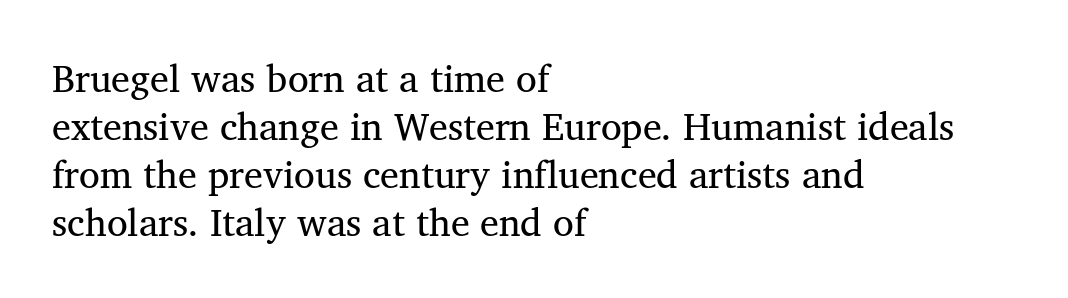
The image shows 38 px serif type, upright; set left-aligned, normal line spacing (1.26x), normal letter spacing, not underlined; medium stroke contrast and a medium x-height.
